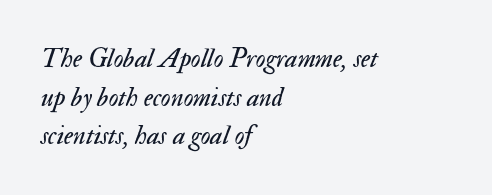
The image shows 27 px text type, italic (leaning right); set left-aligned, normal line spacing (1.43x), normal letter spacing, not underlined.
